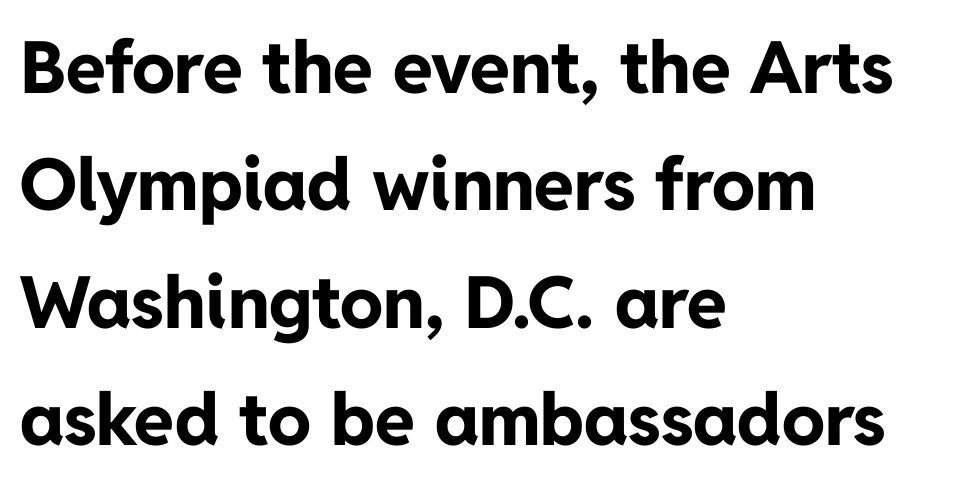
Q: Is the text bold? A: Yes.
Q: Is the text italic (slanted)? A: No, it is upright.
Q: Is the typeface a serif or a sans-serif typeface? A: Sans-serif.
Q: Is the text underlined? A: No.
Q: How is the paragraph aligned? A: Left-aligned.
Q: Is the spacing between letters normal or unusually wide? A: Normal.
Q: Is the spacing between lines tight, normal or loose? A: Normal.
Q: Width (condensed, normal, or wide)? A: Normal.
Q: Stroke contrast? A: Low.
Q: x-height? A: Medium.
Q: Monospaced? A: No.
